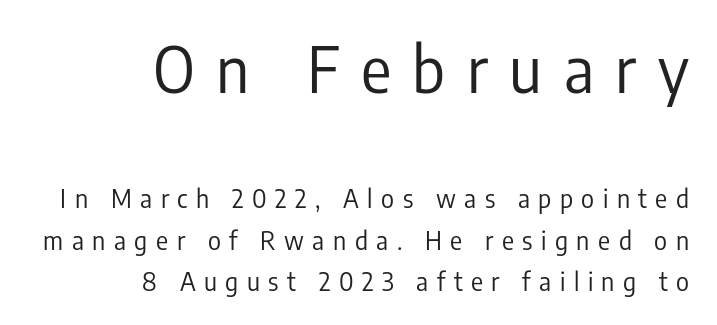
The image shows 63 px regular-weight, condensed sans-serif type, upright; set right-aligned, normal line spacing (1.65x), unusually wide letter spacing (+0.34 em), not underlined; the first (top) block is 2.52x larger; low stroke contrast and a medium x-height.
